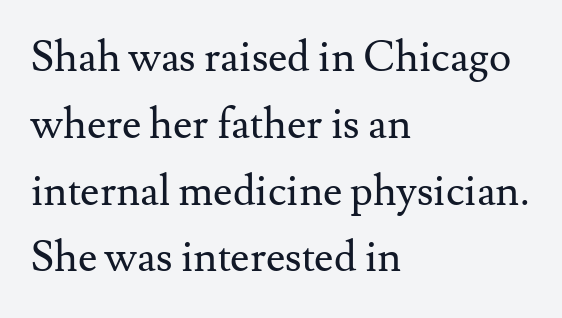
{"serif": "yes", "italic": "no", "bold": "no", "weight": "regular", "width": "normal", "stroke_contrast": "medium", "x_height": "small", "monospaced": "no", "underline": "no", "align": "left", "line_spacing": "normal", "line_spacing_ratio": 1.59, "letter_spacing": "normal", "letter_spacing_em": 0.0, "glyph_px": 42}
